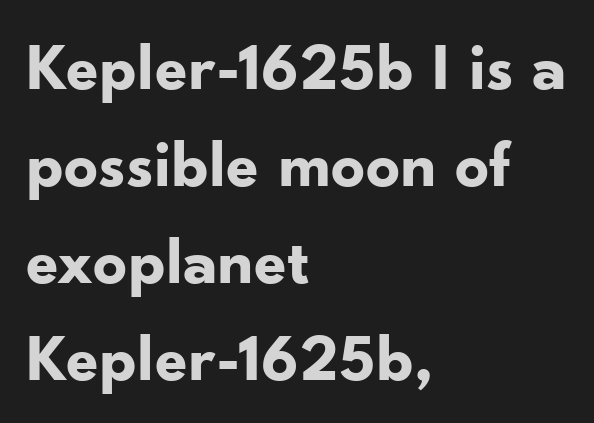
{"serif": "no", "italic": "no", "bold": "yes", "weight": "bold", "width": "normal", "stroke_contrast": "low", "x_height": "small", "monospaced": "no", "underline": "no", "align": "left", "line_spacing": "normal", "line_spacing_ratio": 1.45, "letter_spacing": "normal", "letter_spacing_em": 0.0, "glyph_px": 67}
